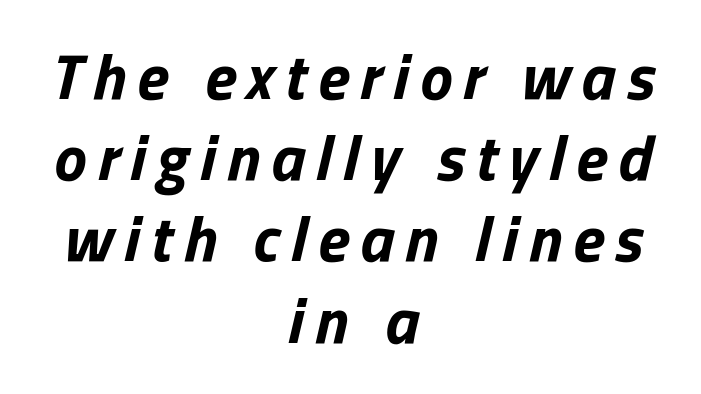
The typesetting leans heavy: a genuine bold. Tall strokes in this sample are angled rather than plumb. This rendering uses center alignment, leaving both contours irregular but symmetric. Horizontal bands of white between lines are of average thickness. Underline: absent. Spacing verdict: proportional, widths tailored to each character.
